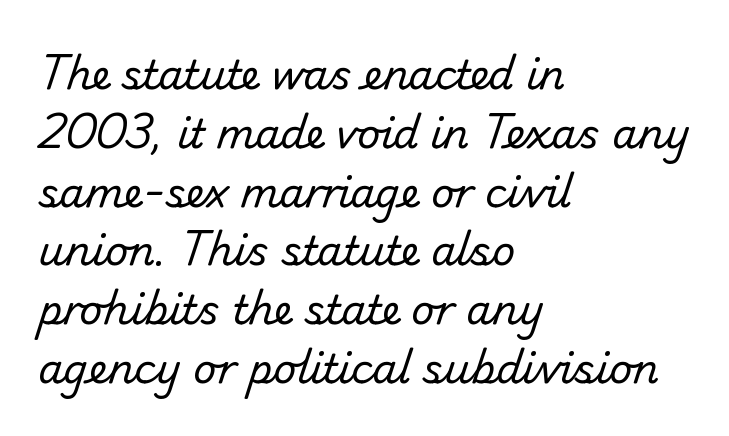
{"serif": "no", "bold": "no", "weight": "regular", "width": "normal", "stroke_contrast": "low", "x_height": "small", "monospaced": "no", "underline": "no", "align": "left", "line_spacing": "normal", "line_spacing_ratio": 1.47, "letter_spacing": "normal", "letter_spacing_em": 0.0, "glyph_px": 40}
